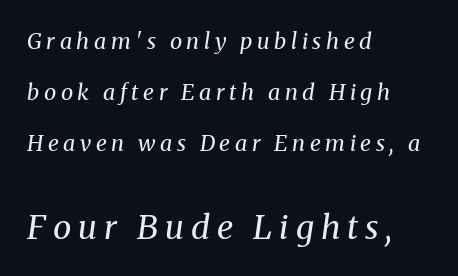
The image shows 33 px regular-weight serif type, italic (leaning right); set left-aligned, loose line spacing (2.31x), unusually wide letter spacing (+0.21 em), not underlined; the second (bottom) block is 1.5x larger; medium stroke contrast and a medium x-height.
